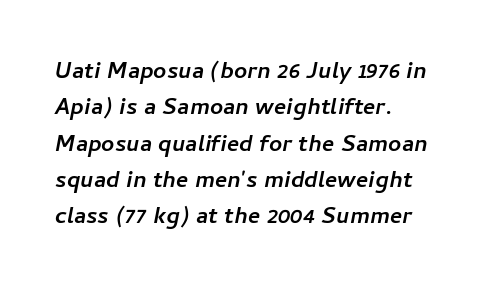
Q: Is the text bold? A: Yes.
Q: Is the text italic (slanted)? A: Yes, it leans right by about 11 degrees.
Q: Is the text underlined? A: No.
Q: How is the paragraph aligned? A: Left-aligned.
Q: Is the spacing between letters normal or unusually wide? A: Normal.
Q: Is the spacing between lines tight, normal or loose? A: Normal.
